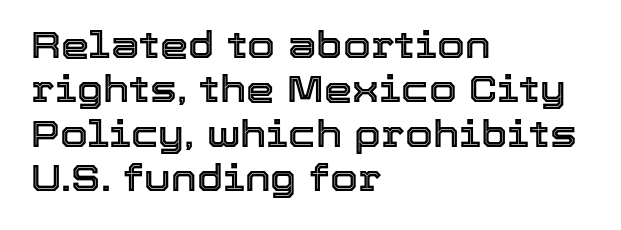
The face used here is rendered with its standard letterfit. Posture: upright roman. The rag falls on the right side of this text block. Quick note: underline off. These lines are rendered in a variable-pitch font.
